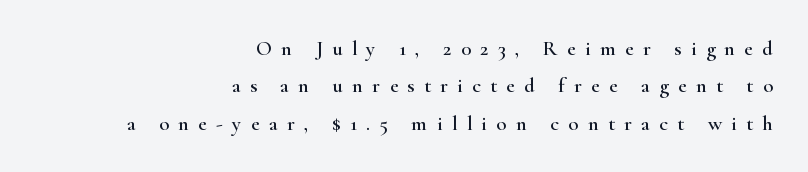
Q: Is the text italic (slanted)? A: No, it is upright.
Q: Is the text underlined? A: No.
Q: How is the paragraph aligned? A: Right-aligned.
Q: Is the spacing between letters normal or unusually wide? A: Unusually wide.
